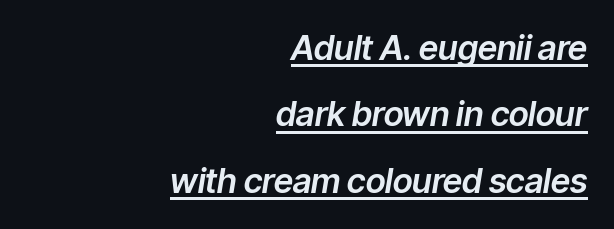
The image shows 34 px text type, italic (leaning right); set right-aligned, loose line spacing (1.95x), normal letter spacing, underlined; low stroke contrast and a medium x-height.
